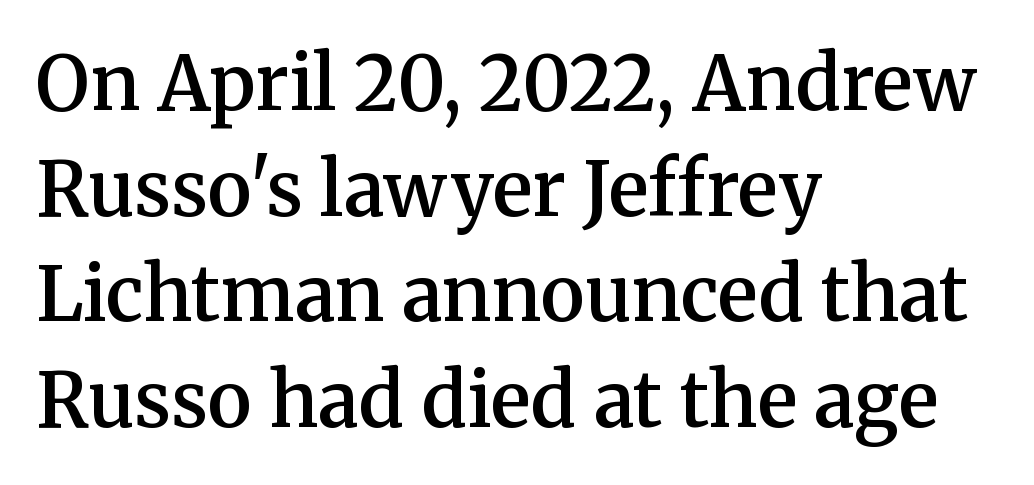
Q: Is the text bold? A: Semi-bold.
Q: Is the text italic (slanted)? A: No, it is upright.
Q: Is the typeface a serif or a sans-serif typeface? A: Serif.
Q: Is the text underlined? A: No.
Q: How is the paragraph aligned? A: Left-aligned.
Q: Is the spacing between letters normal or unusually wide? A: Normal.
Q: Is the spacing between lines tight, normal or loose? A: Normal.
Q: Width (condensed, normal, or wide)? A: Normal.
Q: Stroke contrast? A: Medium.
Q: x-height? A: Medium.
Q: Monospaced? A: No.
